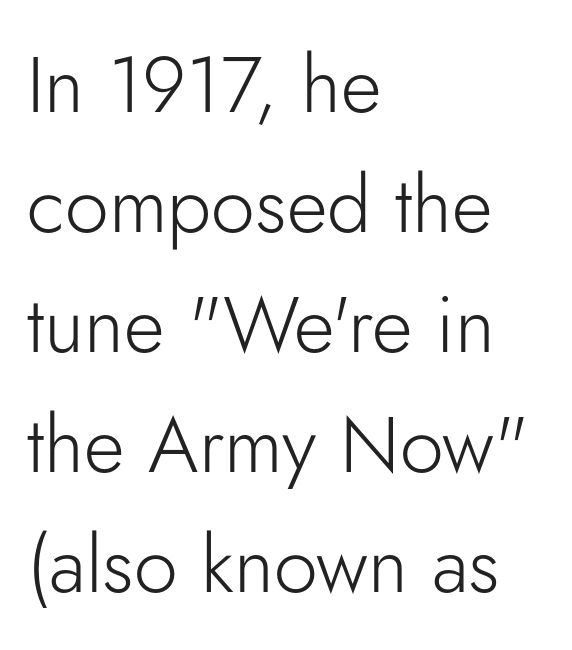
The image shows 79 px light sans-serif type, upright; set left-aligned, normal line spacing (1.52x), normal letter spacing, not underlined; low stroke contrast and a small x-height.
